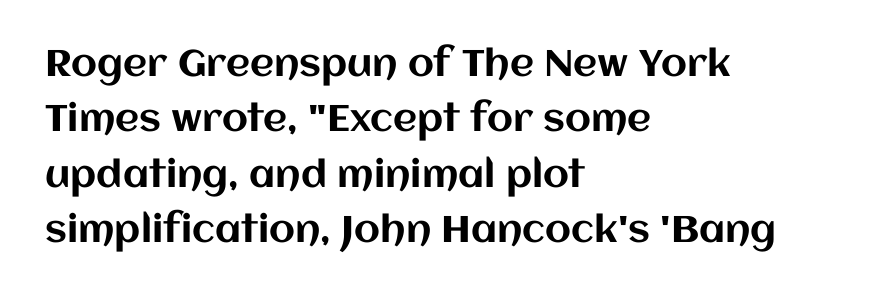
The image shows 37 px text type, upright; set left-aligned, normal line spacing (1.5x), normal letter spacing, not underlined; medium stroke contrast and a large x-height.
